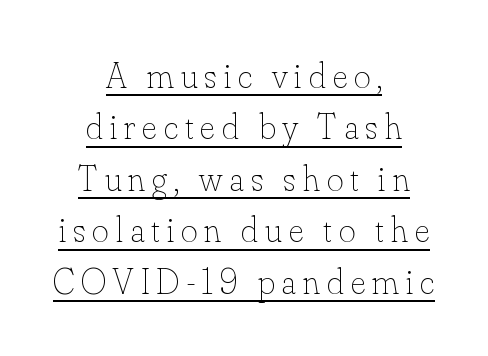
The image shows 36 px thin type, upright; set centered, normal line spacing (1.43x), underlined; low stroke contrast and a small x-height.
